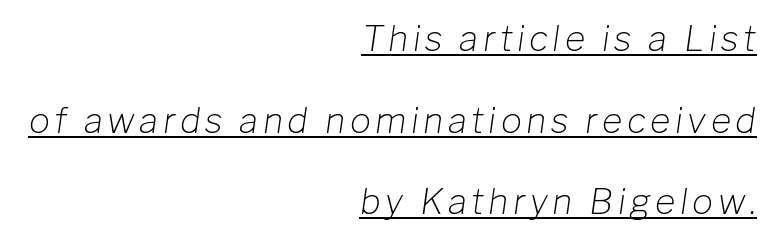
Q: Is the text bold? A: No.
Q: Is the text italic (slanted)? A: Yes, it leans right by about 8 degrees.
Q: Is the text underlined? A: Yes.
Q: How is the paragraph aligned? A: Right-aligned.
Q: Is the spacing between lines tight, normal or loose? A: Loose.
Q: Width (condensed, normal, or wide)? A: Normal.
Q: Stroke contrast? A: Low.
Q: x-height? A: Medium.
Q: Monospaced? A: No.
